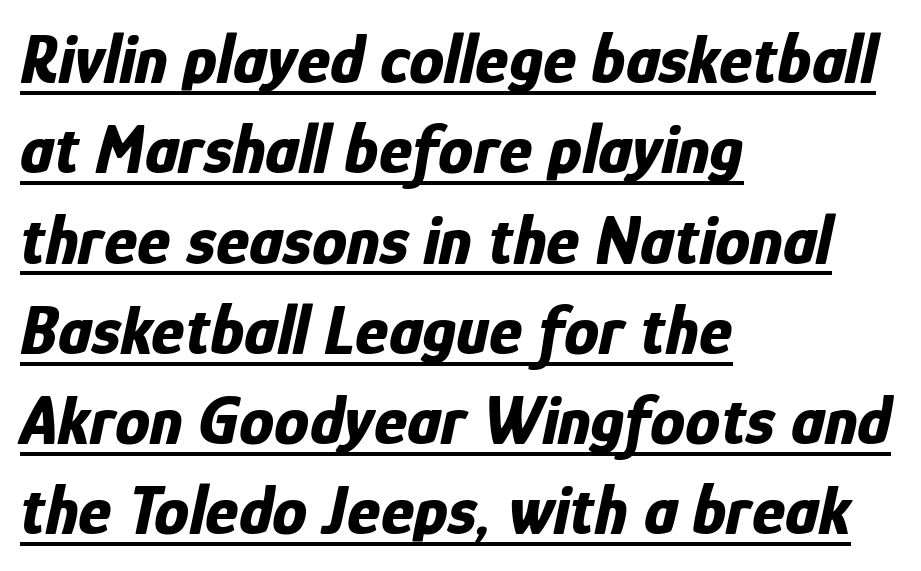
{"italic": "yes", "lean": "right", "slant_degrees": 12, "bold": "yes", "weight": "bold", "width": "condensed", "stroke_contrast": "low", "x_height": "medium", "monospaced": "no", "underline": "yes", "align": "left", "line_spacing": "normal", "line_spacing_ratio": 1.29, "letter_spacing": "normal", "letter_spacing_em": 0.0, "glyph_px": 70}
